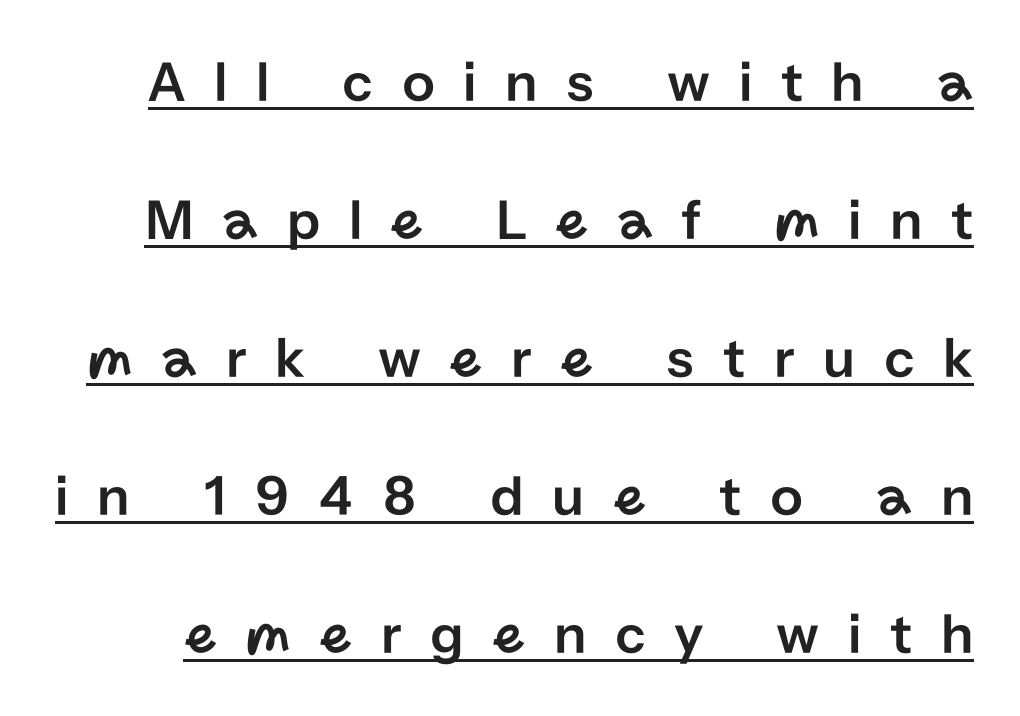
{"serif": "no", "italic": "no", "width": "normal", "stroke_contrast": "low", "x_height": "medium", "monospaced": "no", "underline": "yes", "line_spacing": "loose", "line_spacing_ratio": 2.38, "letter_spacing": "wide", "letter_spacing_em": 0.49, "glyph_px": 58}
